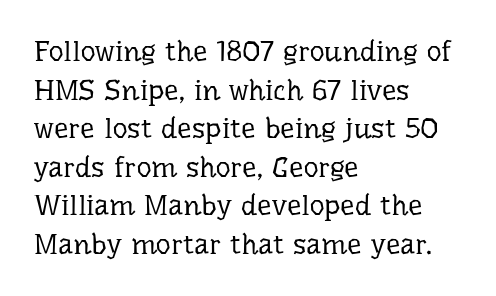
The image shows 29 px regular-weight serif type, upright; set left-aligned, normal line spacing (1.33x), normal letter spacing, not underlined; low stroke contrast and a medium x-height.
